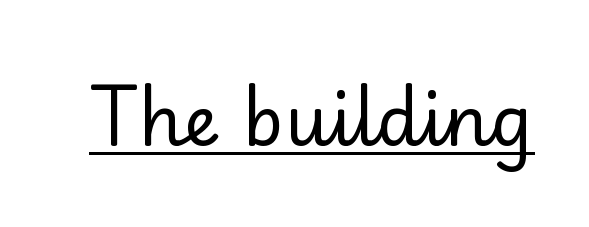
{"serif": "no", "italic": "no", "bold": "no", "weight": "regular", "width": "normal", "stroke_contrast": "low", "x_height": "small", "monospaced": "no", "underline": "yes", "letter_spacing": "normal", "letter_spacing_em": 0.0, "glyph_px": 70}
